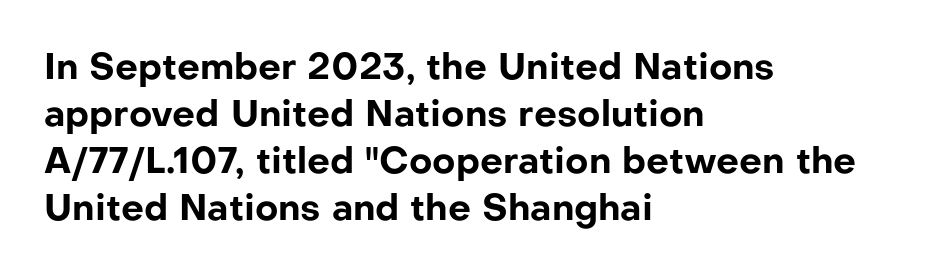
Nope, not italic — everything's standing straight. Interline gaps are of average width in this sample. Spacing between characters is what you'd get straight out of the box. Letters rest on an invisible, unmarked baseline. Typesetter's note: full bold, strokes at maximum text heaviness. Reading down the block, your eye returns to a fixed left position each line.
